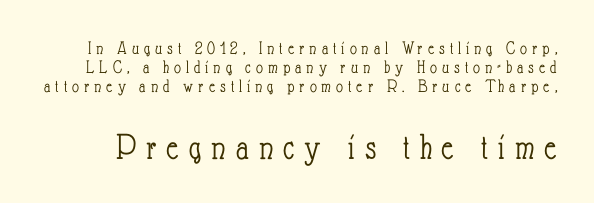
Q: Is the text bold? A: No.
Q: Is the text italic (slanted)? A: No, it is upright.
Q: Is the text underlined? A: No.
Q: Is the spacing between letters normal or unusually wide? A: Unusually wide.
Q: Is the spacing between lines tight, normal or loose? A: Tight.
Q: Which block of text is set in a larger size, the first (top) or the second (bottom)? A: The second (bottom) one.
Q: Width (condensed, normal, or wide)? A: Condensed.
Q: Stroke contrast? A: Low.
Q: x-height? A: Small.
Q: Monospaced? A: No.
